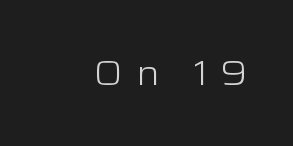
{"serif": "no", "italic": "no", "bold": "no", "weight": "light", "width": "wide", "stroke_contrast": "low", "x_height": "medium", "monospaced": "no", "underline": "no", "letter_spacing": "wide", "letter_spacing_em": 0.35, "glyph_px": 35}
